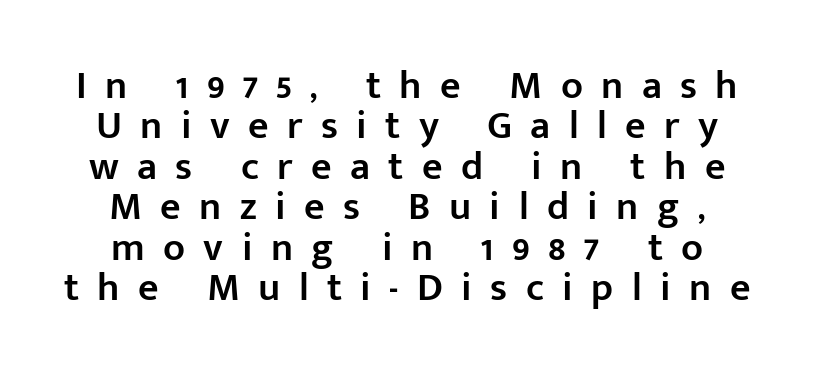
Q: Is the text bold? A: Semi-bold.
Q: Is the text italic (slanted)? A: No, it is upright.
Q: Is the typeface a serif or a sans-serif typeface? A: Sans-serif.
Q: Is the text underlined? A: No.
Q: How is the paragraph aligned? A: Centered.
Q: Is the spacing between letters normal or unusually wide? A: Unusually wide.
Q: Is the spacing between lines tight, normal or loose? A: Tight.
Q: Width (condensed, normal, or wide)? A: Normal.
Q: Stroke contrast? A: Low.
Q: x-height? A: Medium.
Q: Monospaced? A: No.
